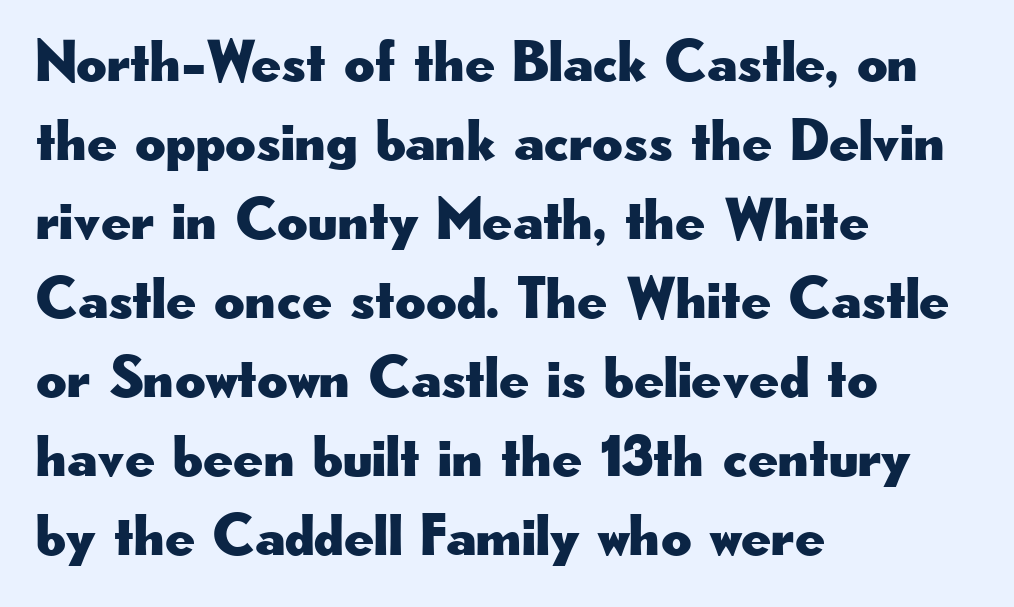
Tall strokes in this sample are plumb rather than angled. The glyphs are unaccompanied by any horizontal stroke below them. Tracking here is standard; glyphs follow each other at the usual distance. Horizontally, the lines are justified to the leading edge only.
